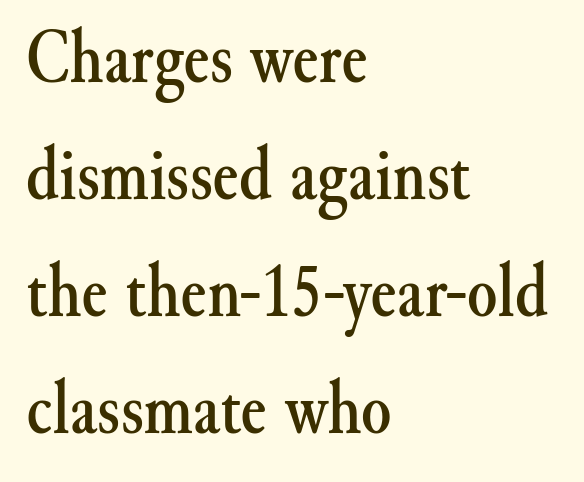
The image shows 77 px serif type, upright; set left-aligned, normal line spacing (1.52x), normal letter spacing, not underlined; medium stroke contrast and a small x-height.
